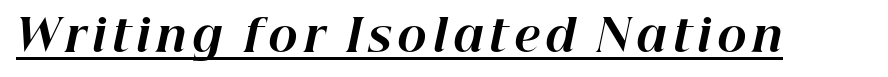
{"italic": "yes", "lean": "right", "slant_degrees": 12, "bold": "yes", "weight": "bold", "width": "normal", "stroke_contrast": "high", "x_height": "medium", "monospaced": "no", "underline": "yes", "glyph_px": 44}
